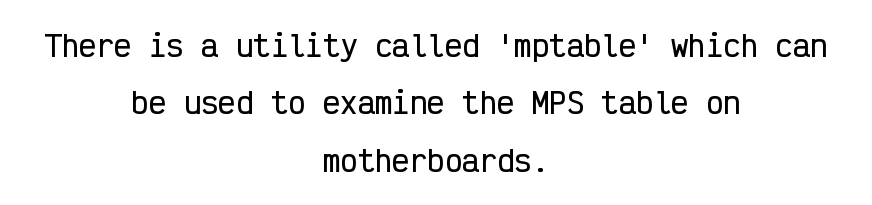
{"serif": "no", "italic": "no", "width": "condensed", "stroke_contrast": "low", "x_height": "medium", "monospaced": "yes", "underline": "no", "align": "center", "line_spacing": "loose", "line_spacing_ratio": 1.98, "letter_spacing": "normal", "letter_spacing_em": 0.0, "glyph_px": 29}
